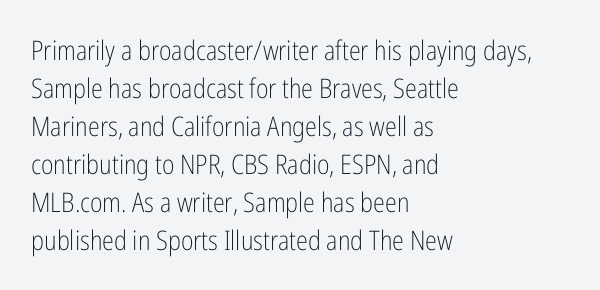
Q: Is the text bold? A: No.
Q: Is the text italic (slanted)? A: No, it is upright.
Q: Is the text underlined? A: No.
Q: How is the paragraph aligned? A: Left-aligned.
Q: Is the spacing between letters normal or unusually wide? A: Normal.
Q: Is the spacing between lines tight, normal or loose? A: Normal.
